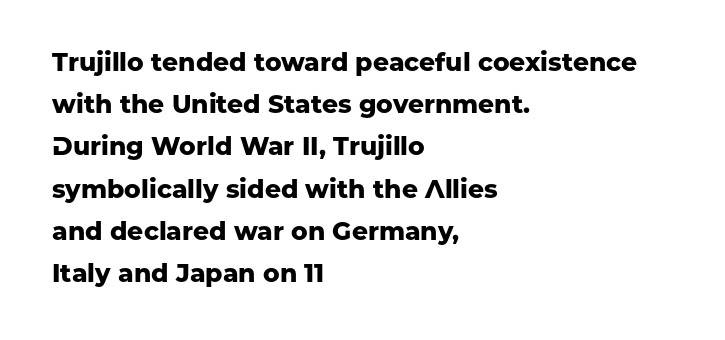
The image shows 25 px bold type, upright; set left-aligned, normal line spacing (1.69x), normal letter spacing, not underlined.
